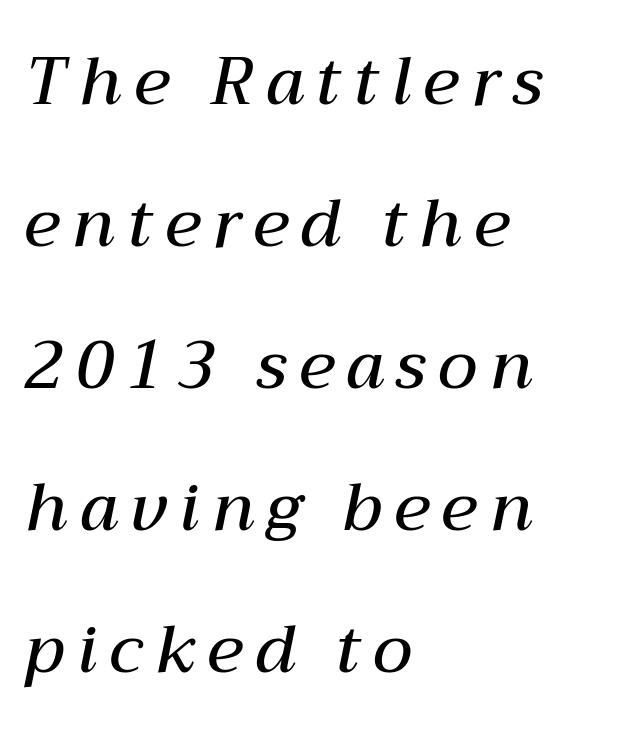
In terms of posture, this sample is oblique. Here the designer chose a conventional face with non-uniform glyph widths. Honestly, there is no underline to notice here at all. Left-aligned paragraph, ragged on the right. Horizontal bands of white between lines are thick stripes.
